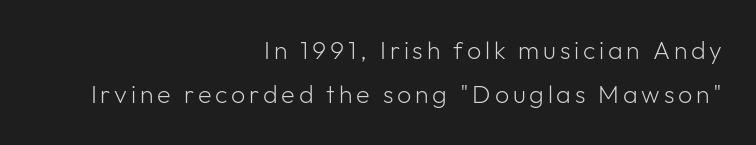
These glyphs show unthickened strokes, regular width or finer. Rule under the text: the space is simply empty. Reading down the block, your eye finds every line finishing at a fixed right position. A roman cut, with each character standing at attention.
